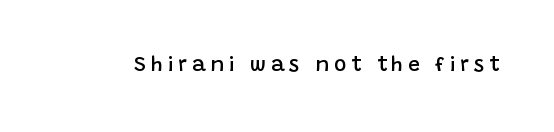
{"italic": "no", "bold": "semi", "underline": "no", "letter_spacing": "wide", "letter_spacing_em": 0.22, "glyph_px": 21}
